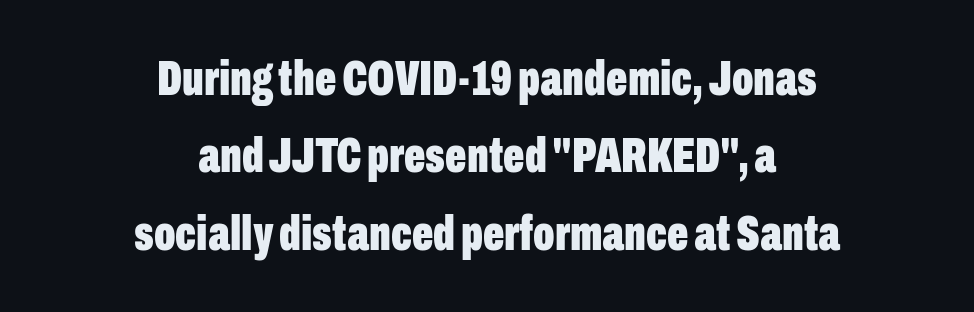
{"serif": "no", "italic": "no", "bold": "yes", "weight": "bold", "width": "condensed", "stroke_contrast": "low", "x_height": "medium", "monospaced": "no", "underline": "no", "align": "center", "line_spacing": "normal", "line_spacing_ratio": 1.55, "letter_spacing": "normal", "letter_spacing_em": 0.0, "glyph_px": 50}
